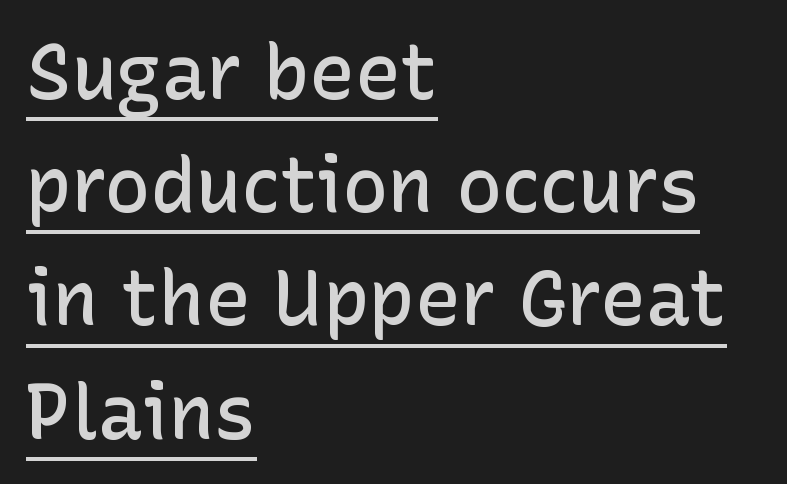
These lines stack with their left ends in a neat column. The space between consecutive lines is moderate. The passage shown is semibold, sitting just below true bold. The rendering uses the underline text-decoration.
